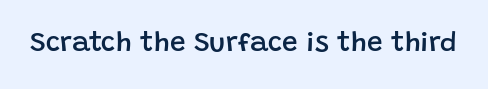
The image shows 28 px semibold sans-serif type, upright; set normal letter spacing, not underlined; low stroke contrast and a large x-height.
